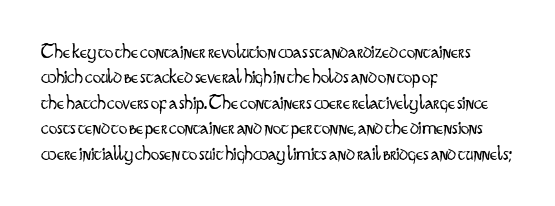
Q: Is the text bold? A: No.
Q: Is the text italic (slanted)? A: No, it is upright.
Q: Is the text underlined? A: No.
Q: How is the paragraph aligned? A: Left-aligned.
Q: Is the spacing between letters normal or unusually wide? A: Normal.
